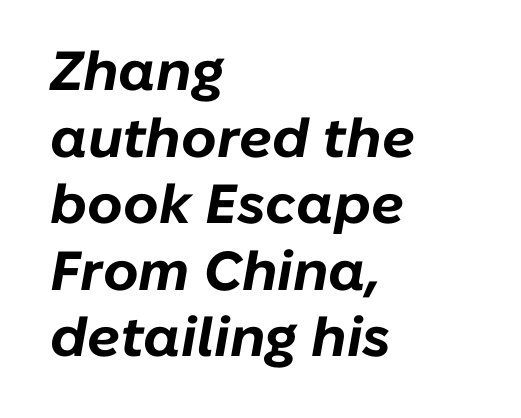
Q: Is the text bold? A: Yes.
Q: Is the text italic (slanted)? A: Yes, it leans right by about 10 degrees.
Q: Is the text underlined? A: No.
Q: How is the paragraph aligned? A: Left-aligned.
Q: Is the spacing between letters normal or unusually wide? A: Normal.
Q: Width (condensed, normal, or wide)? A: Normal.
Q: Stroke contrast? A: Low.
Q: x-height? A: Medium.
Q: Monospaced? A: No.
